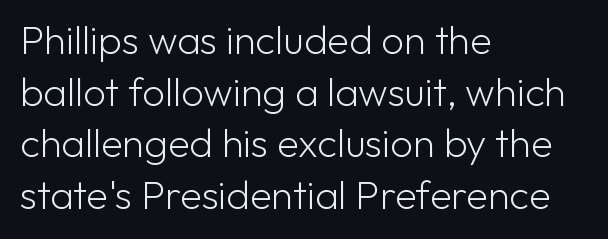
Q: Is the text bold? A: No.
Q: Is the text italic (slanted)? A: No, it is upright.
Q: Is the typeface a serif or a sans-serif typeface? A: Sans-serif.
Q: Is the text underlined? A: No.
Q: How is the paragraph aligned? A: Left-aligned.
Q: Is the spacing between letters normal or unusually wide? A: Normal.
Q: Is the spacing between lines tight, normal or loose? A: Normal.
Q: Width (condensed, normal, or wide)? A: Normal.
Q: Stroke contrast? A: Low.
Q: x-height? A: Medium.
Q: Monospaced? A: No.
